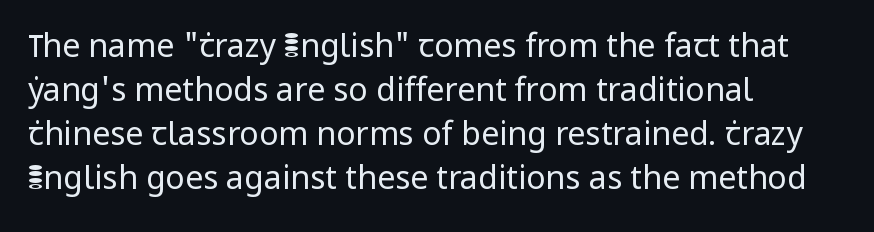
Q: Is the text bold? A: No.
Q: Is the text italic (slanted)? A: No, it is upright.
Q: Is the typeface a serif or a sans-serif typeface? A: Sans-serif.
Q: Is the text underlined? A: No.
Q: How is the paragraph aligned? A: Left-aligned.
Q: Is the spacing between letters normal or unusually wide? A: Normal.
Q: Is the spacing between lines tight, normal or loose? A: Normal.
Q: Width (condensed, normal, or wide)? A: Normal.
Q: Stroke contrast? A: Low.
Q: x-height? A: Medium.
Q: Monospaced? A: No.
